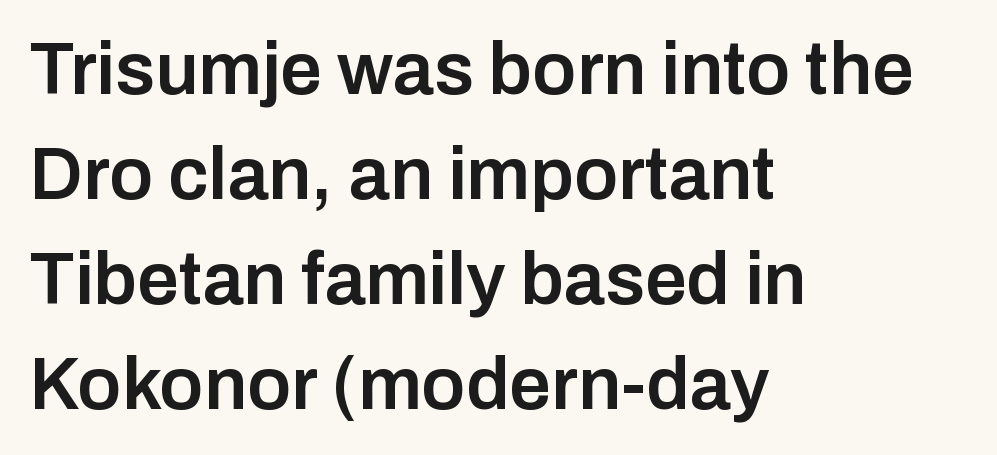
Honestly, the row spacing looks completely unremarkable. Weight: semibold (demi). The specimen omits any rule beneath the text block's lines. Observe the absence of serifs on each vertical stroke in this sample. You could not count columns in this text — the font is proportionally spaced.
